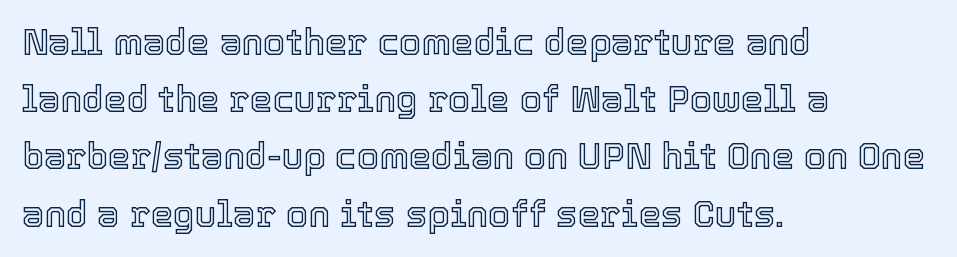
The image shows 36 px text type, upright; set left-aligned, normal line spacing (1.59x), normal letter spacing, not underlined; a medium x-height.
